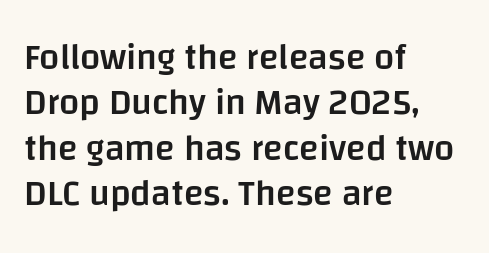
{"serif": "no", "italic": "no", "bold": "semi", "weight": "semibold", "width": "normal", "stroke_contrast": "low", "x_height": "large", "monospaced": "no", "underline": "no", "align": "left", "line_spacing": "normal", "line_spacing_ratio": 1.26, "letter_spacing": "normal", "letter_spacing_em": 0.0, "glyph_px": 36}
